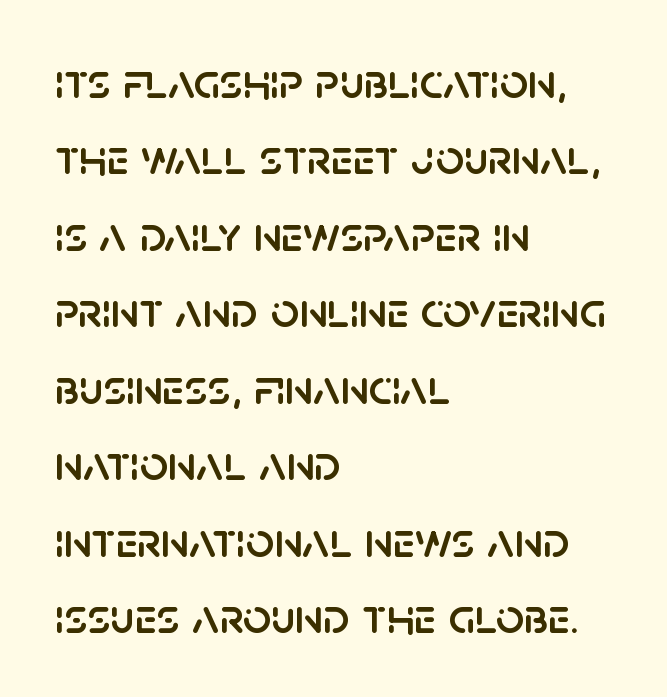
{"serif": "no", "italic": "no", "width": "normal", "stroke_contrast": "low", "x_height": "large", "monospaced": "no", "underline": "no", "align": "left", "line_spacing": "normal", "line_spacing_ratio": 1.53, "letter_spacing": "normal", "letter_spacing_em": 0.0, "glyph_px": 50}
